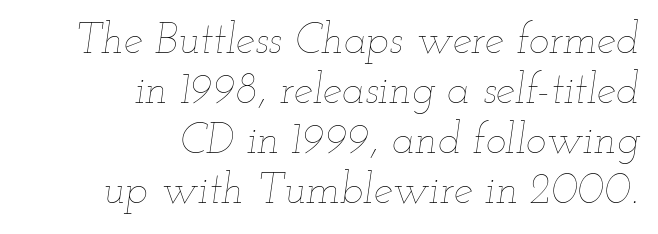
{"italic": "yes", "lean": "right", "slant_degrees": 12, "bold": "no", "weight": "thin", "width": "wide", "stroke_contrast": "low", "x_height": "small", "monospaced": "no", "underline": "no", "align": "right", "line_spacing_ratio": 1.16, "letter_spacing": "normal", "letter_spacing_em": 0.0, "glyph_px": 43}
